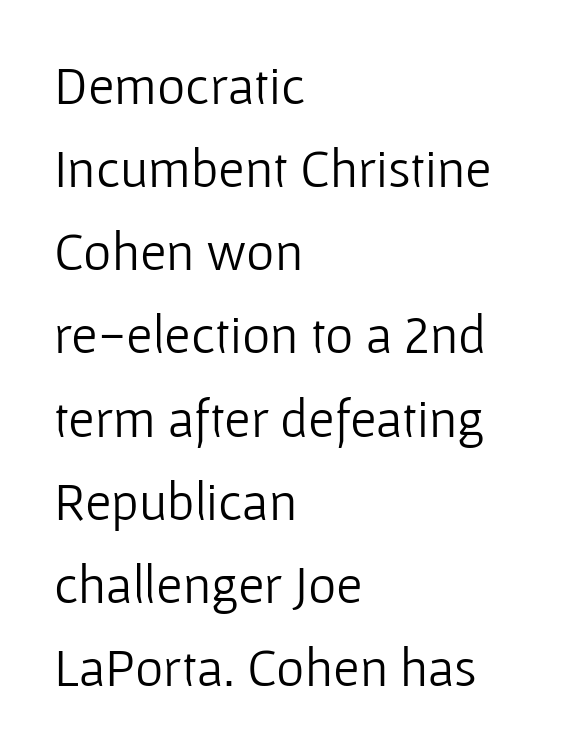
{"serif": "no", "italic": "no", "bold": "no", "weight": "light", "width": "normal", "stroke_contrast": "low", "x_height": "medium", "monospaced": "no", "underline": "no", "align": "left", "line_spacing": "normal", "line_spacing_ratio": 1.54, "letter_spacing": "normal", "letter_spacing_em": 0.0, "glyph_px": 54}
